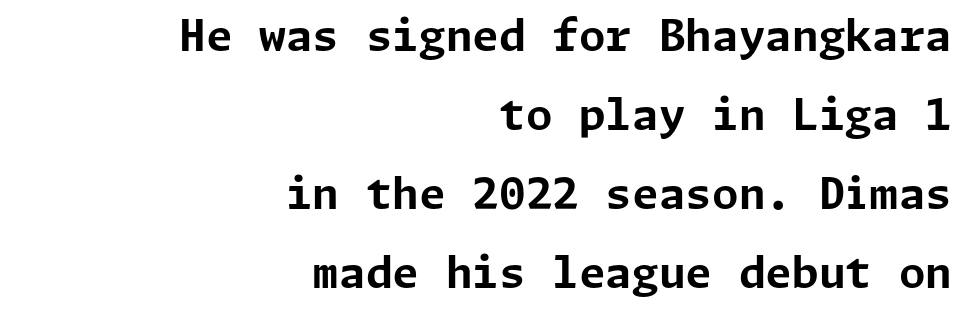
{"serif": "no", "italic": "no", "bold": "yes", "weight": "bold", "width": "normal", "stroke_contrast": "low", "x_height": "medium", "underline": "no", "align": "right", "line_spacing_ratio": 1.84, "letter_spacing": "normal", "letter_spacing_em": 0.0, "glyph_px": 43}
